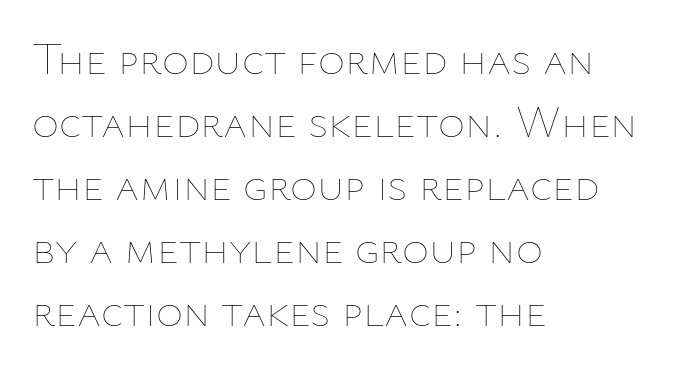
Q: Is the text bold? A: No.
Q: Is the text italic (slanted)? A: No, it is upright.
Q: Is the text underlined? A: No.
Q: How is the paragraph aligned? A: Left-aligned.
Q: Is the spacing between letters normal or unusually wide? A: Normal.
Q: Is the spacing between lines tight, normal or loose? A: Normal.
Q: Width (condensed, normal, or wide)? A: Normal.
Q: Stroke contrast? A: Low.
Q: x-height? A: Medium.
Q: Monospaced? A: No.
